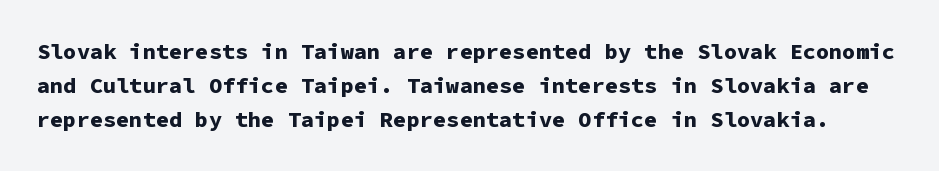
The image shows 22 px bold type, upright; set normal line spacing (1.55x), normal letter spacing, not underlined.
